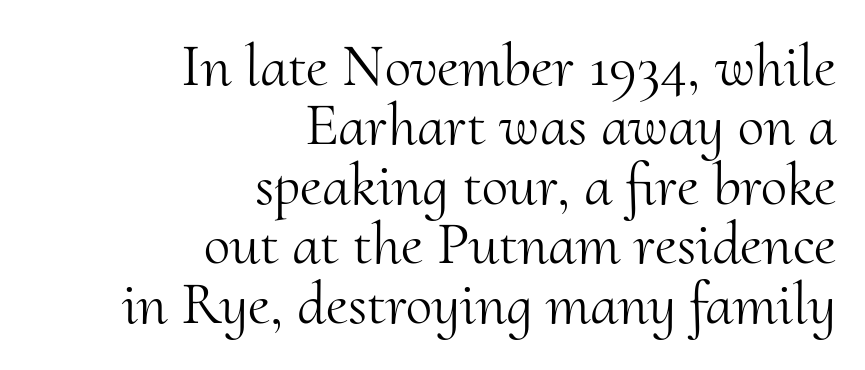
The image shows 60 px light serif type, upright; set right-aligned, tight line spacing (0.99x), normal letter spacing, not underlined; medium stroke contrast and a small x-height.
